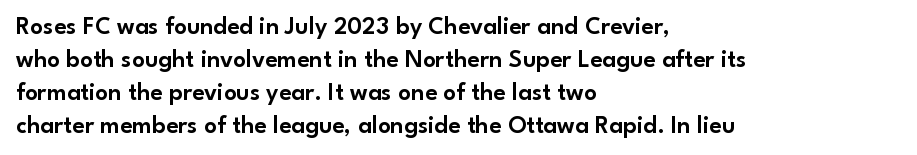
The image shows 25 px text type, upright; set left-aligned, normal line spacing (1.32x), normal letter spacing, not underlined.
